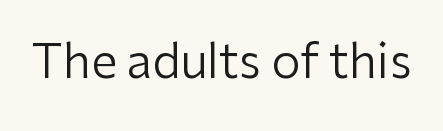
Q: Is the text bold? A: No.
Q: Is the text italic (slanted)? A: No, it is upright.
Q: Is the typeface a serif or a sans-serif typeface? A: Sans-serif.
Q: Is the text underlined? A: No.
Q: Is the spacing between letters normal or unusually wide? A: Normal.
Q: Width (condensed, normal, or wide)? A: Normal.
Q: Stroke contrast? A: Low.
Q: x-height? A: Medium.
Q: Monospaced? A: No.
